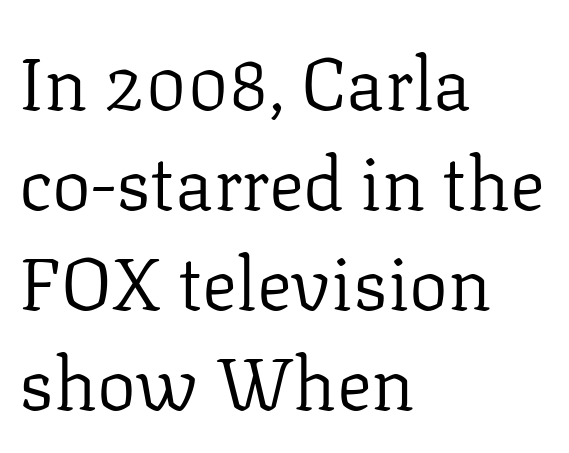
The image shows 73 px regular-weight serif type, upright; set left-aligned, normal line spacing (1.37x), normal letter spacing, not underlined; low stroke contrast and a medium x-height.
